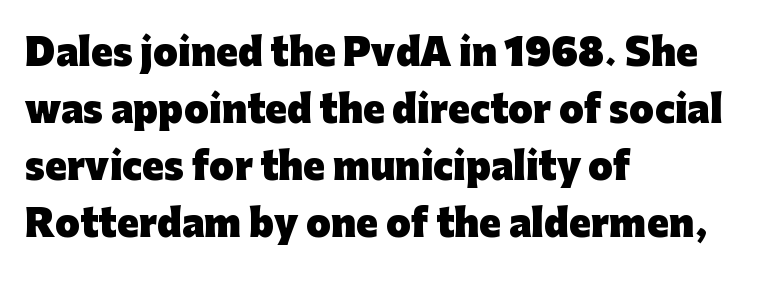
The image shows 36 px heavy sans-serif type, upright; set left-aligned, normal line spacing (1.58x), normal letter spacing, not underlined; low stroke contrast and a medium x-height.
